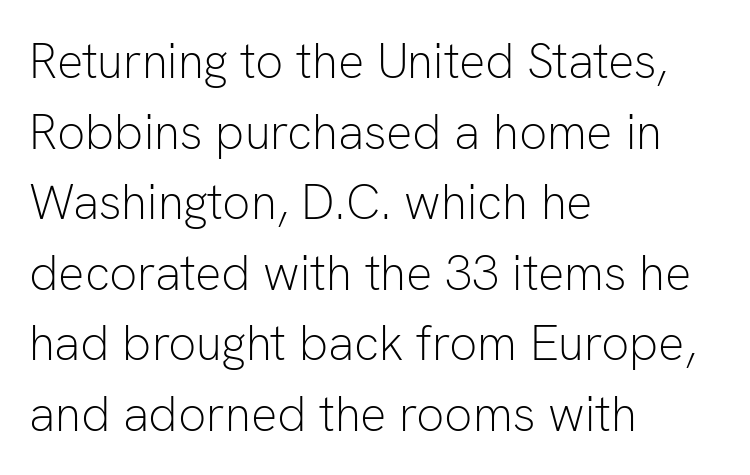
Q: Is the text bold? A: No.
Q: Is the text italic (slanted)? A: No, it is upright.
Q: Is the typeface a serif or a sans-serif typeface? A: Sans-serif.
Q: Is the text underlined? A: No.
Q: How is the paragraph aligned? A: Left-aligned.
Q: Is the spacing between letters normal or unusually wide? A: Normal.
Q: Is the spacing between lines tight, normal or loose? A: Normal.
Q: Width (condensed, normal, or wide)? A: Normal.
Q: Stroke contrast? A: Low.
Q: x-height? A: Medium.
Q: Monospaced? A: No.
